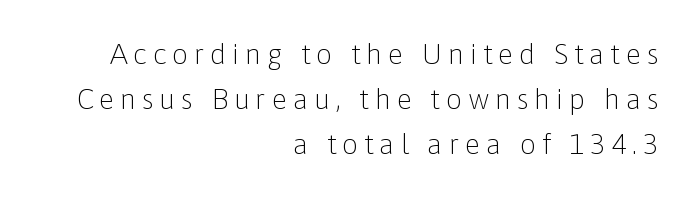
The image shows 29 px light sans-serif type, upright; set right-aligned, normal line spacing (1.55x), not underlined; low stroke contrast and a medium x-height.
